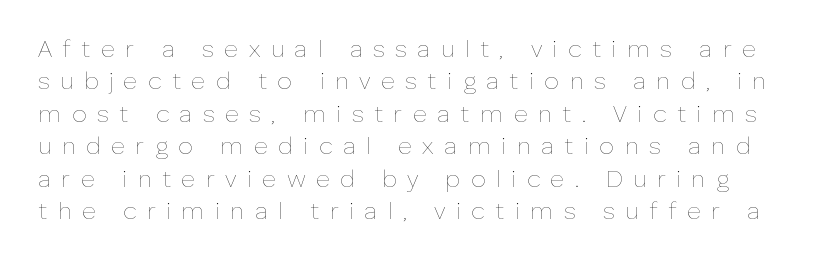
The image shows 24 px text type, upright; set normal line spacing (1.35x), unusually wide letter spacing (+0.43 em), not underlined.
